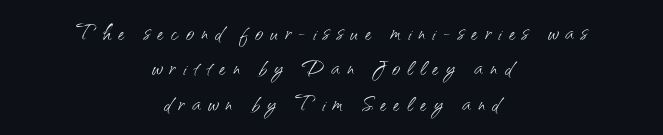
{"serif": "no", "bold": "no", "weight": "light", "width": "normal", "stroke_contrast": "medium", "x_height": "small", "monospaced": "no", "underline": "no", "align": "center", "line_spacing": "normal", "line_spacing_ratio": 1.26, "letter_spacing": "wide", "letter_spacing_em": 0.26, "glyph_px": 28}
